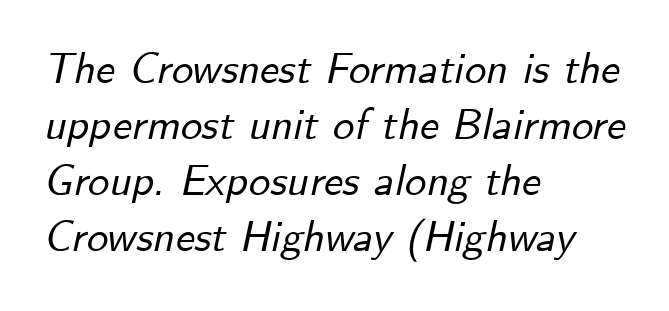
The image shows 43 px text type, italic (leaning right); set left-aligned, normal line spacing (1.3x), normal letter spacing, not underlined; low stroke contrast and a small x-height.
